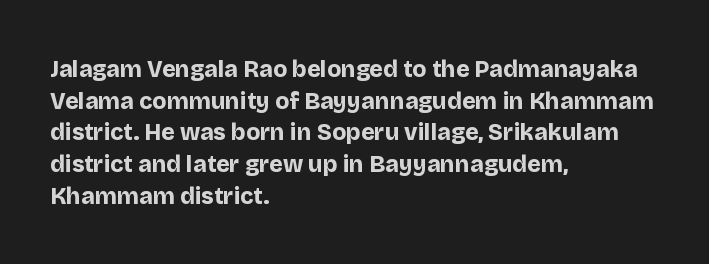
Q: Is the text bold? A: Yes.
Q: Is the text italic (slanted)? A: No, it is upright.
Q: Is the text underlined? A: No.
Q: How is the paragraph aligned? A: Left-aligned.
Q: Is the spacing between letters normal or unusually wide? A: Normal.
Q: Is the spacing between lines tight, normal or loose? A: Normal.
